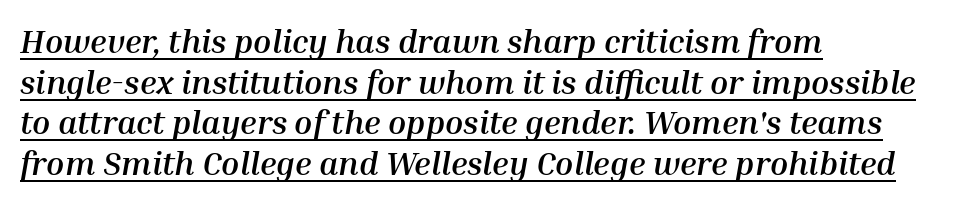
There's an unmistakable incline to the writing here. Where is the straight margin? On the left. Like a heading marked for emphasis, these lines bear an underscore. The type is set solid horizontally, with unmodified tracking.
